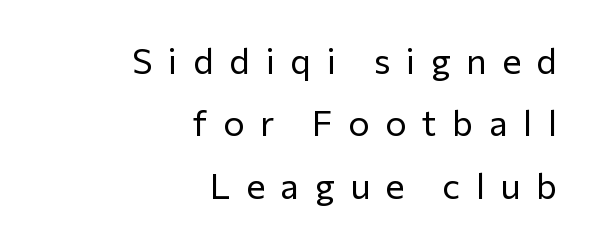
Q: Is the text bold? A: No.
Q: Is the text italic (slanted)? A: No, it is upright.
Q: Is the typeface a serif or a sans-serif typeface? A: Sans-serif.
Q: Is the text underlined? A: No.
Q: How is the paragraph aligned? A: Right-aligned.
Q: Is the spacing between letters normal or unusually wide? A: Unusually wide.
Q: Width (condensed, normal, or wide)? A: Normal.
Q: Stroke contrast? A: Low.
Q: x-height? A: Medium.
Q: Monospaced? A: No.
